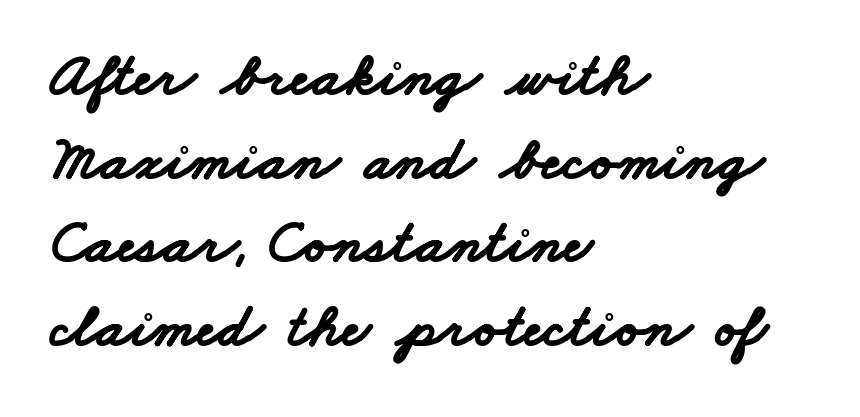
The image shows 62 px bold, wide sans-serif type; set left-aligned, normal line spacing (1.35x), normal letter spacing, not underlined; low stroke contrast and a small x-height.
